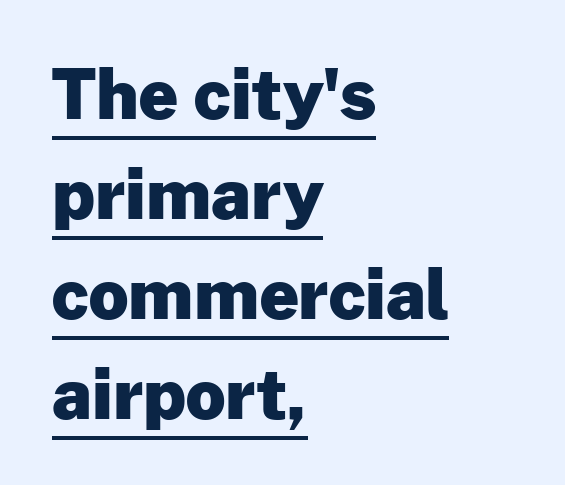
The image shows 69 px heavy sans-serif type, upright; set left-aligned, normal line spacing (1.45x), normal letter spacing, underlined; low stroke contrast and a medium x-height.
